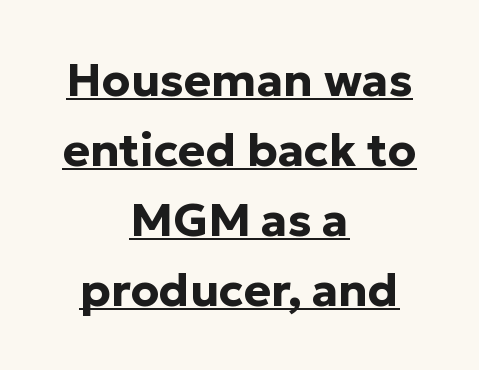
The image shows 46 px bold sans-serif type, upright; set centered, normal line spacing (1.52x), normal letter spacing, underlined; low stroke contrast and a medium x-height.
